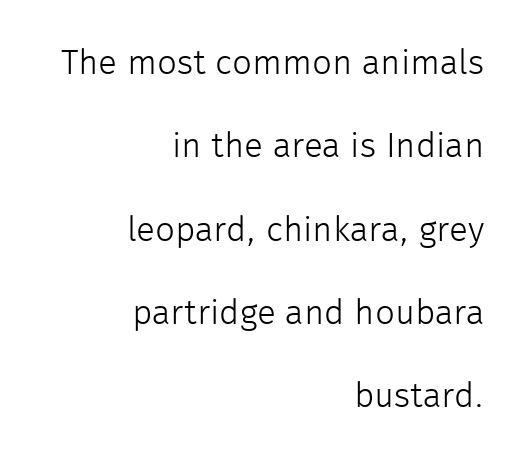
{"serif": "no", "italic": "no", "bold": "no", "weight": "light", "width": "normal", "stroke_contrast": "low", "x_height": "medium", "monospaced": "no", "underline": "no", "align": "right", "line_spacing": "loose", "line_spacing_ratio": 2.38, "letter_spacing": "normal", "letter_spacing_em": 0.0, "glyph_px": 35}
